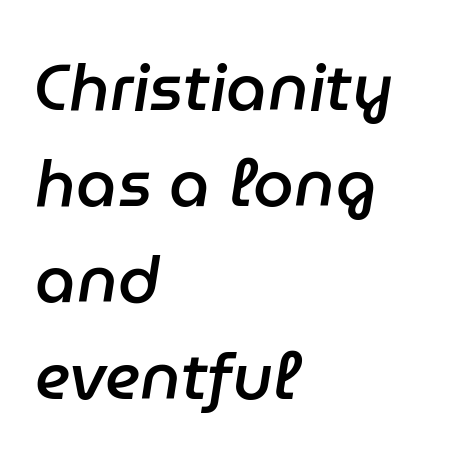
Q: Is the text bold? A: Semi-bold.
Q: Is the text italic (slanted)? A: Yes, it leans right by about 9 degrees.
Q: Is the text underlined? A: No.
Q: How is the paragraph aligned? A: Left-aligned.
Q: Is the spacing between letters normal or unusually wide? A: Normal.
Q: Is the spacing between lines tight, normal or loose? A: Normal.
Q: Width (condensed, normal, or wide)? A: Normal.
Q: Stroke contrast? A: Low.
Q: x-height? A: Medium.
Q: Monospaced? A: No.
